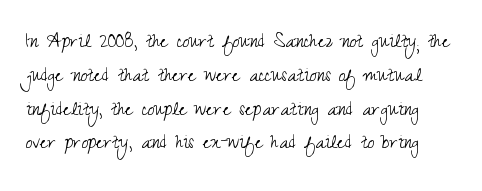
{"italic": "no", "bold": "no", "underline": "no", "line_spacing": "normal", "line_spacing_ratio": 1.47, "letter_spacing": "normal", "letter_spacing_em": 0.0, "glyph_px": 23}
